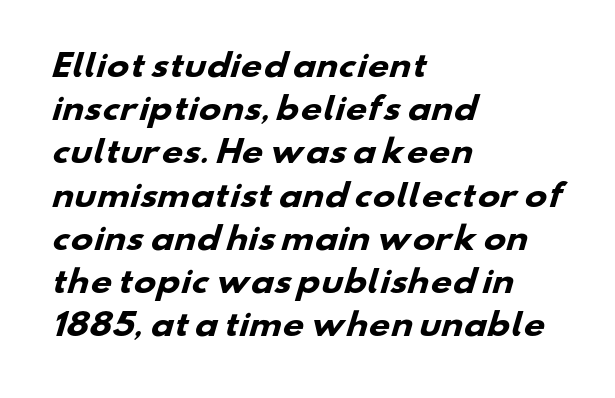
Q: Is the text bold? A: Yes.
Q: Is the typeface a serif or a sans-serif typeface? A: Sans-serif.
Q: Is the text underlined? A: No.
Q: How is the paragraph aligned? A: Left-aligned.
Q: Is the spacing between letters normal or unusually wide? A: Normal.
Q: Is the spacing between lines tight, normal or loose? A: Normal.
Q: Width (condensed, normal, or wide)? A: Wide.
Q: Stroke contrast? A: Low.
Q: x-height? A: Small.
Q: Monospaced? A: No.
